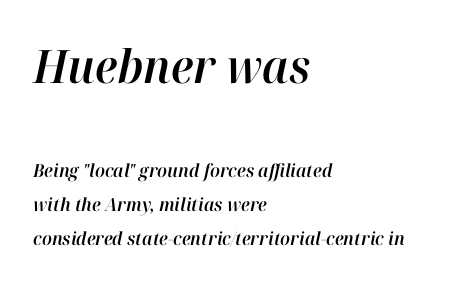
The image shows 46 px text type, italic (leaning right); set left-aligned, line spacing 1.89x, normal letter spacing, not underlined; the first (top) block is 2.56x larger; high stroke contrast and a medium x-height.
